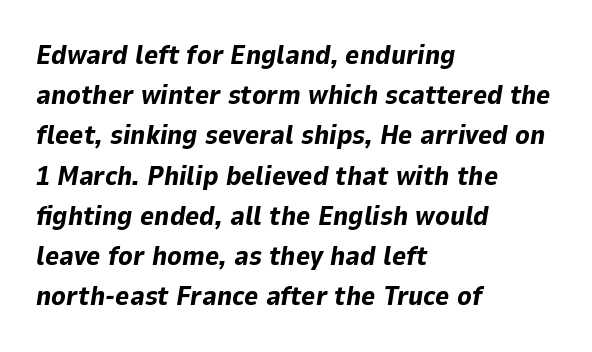
The image shows 27 px bold type, italic (leaning right); set left-aligned, normal line spacing (1.49x), normal letter spacing, not underlined.
